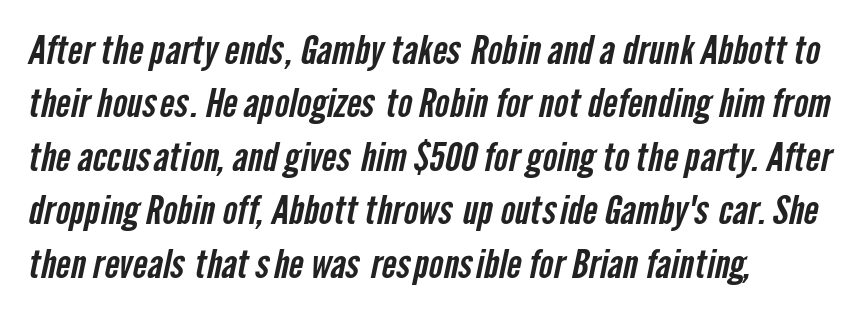
Q: Is the typeface a serif or a sans-serif typeface? A: Sans-serif.
Q: Is the text underlined? A: No.
Q: How is the paragraph aligned? A: Left-aligned.
Q: Is the spacing between letters normal or unusually wide? A: Normal.
Q: Is the spacing between lines tight, normal or loose? A: Normal.
Q: Width (condensed, normal, or wide)? A: Condensed.
Q: Stroke contrast? A: Low.
Q: x-height? A: Medium.
Q: Monospaced? A: No.
